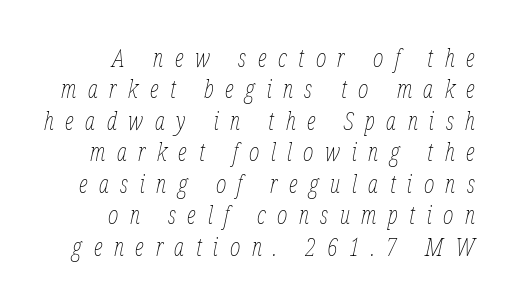
Q: Is the text bold? A: No.
Q: Is the text italic (slanted)? A: Yes, it leans right by about 12 degrees.
Q: Is the text underlined? A: No.
Q: How is the paragraph aligned? A: Right-aligned.
Q: Is the spacing between letters normal or unusually wide? A: Unusually wide.
Q: Is the spacing between lines tight, normal or loose? A: Normal.
